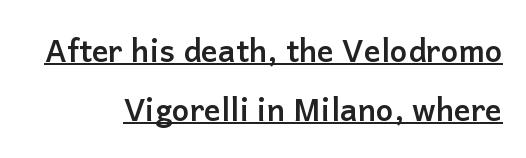
Q: Is the text bold? A: Yes.
Q: Is the text italic (slanted)? A: No, it is upright.
Q: Is the typeface a serif or a sans-serif typeface? A: Sans-serif.
Q: Is the text underlined? A: Yes.
Q: How is the paragraph aligned? A: Right-aligned.
Q: Is the spacing between letters normal or unusually wide? A: Normal.
Q: Width (condensed, normal, or wide)? A: Normal.
Q: Stroke contrast? A: Low.
Q: x-height? A: Medium.
Q: Monospaced? A: No.
